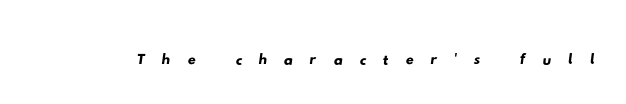
The image shows 40 px wide sans-serif type; set unusually wide letter spacing (+0.41 em), not underlined; low stroke contrast and a small x-height.
